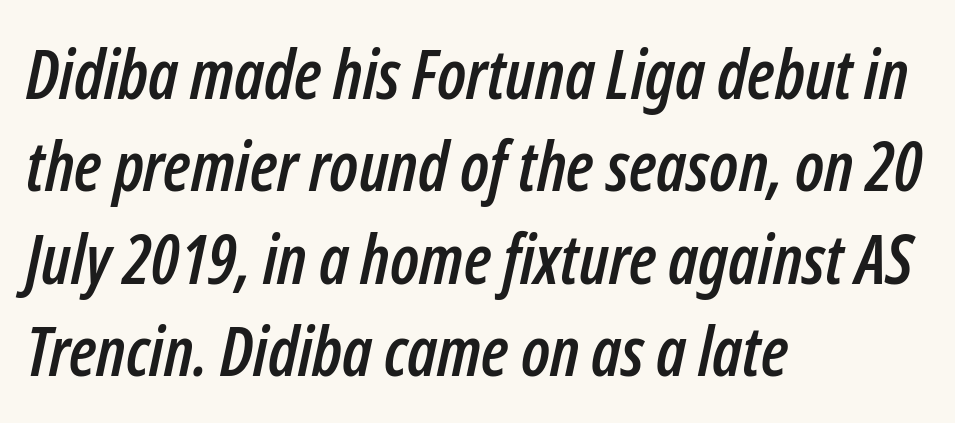
Is the letter spacing exaggerated? No — it looks like the ordinary default. One-word summary of the alignment: left. The words here are not underlined. The axis of the letterforms is tilted away from vertical. Horizontal bands of white between lines are of average thickness. You could not count columns in this text — the font is proportionally spaced.
